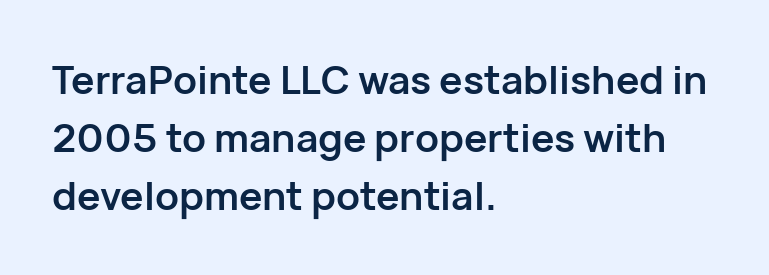
Q: Is the text bold? A: Yes.
Q: Is the text italic (slanted)? A: No, it is upright.
Q: Is the typeface a serif or a sans-serif typeface? A: Sans-serif.
Q: Is the text underlined? A: No.
Q: How is the paragraph aligned? A: Left-aligned.
Q: Is the spacing between letters normal or unusually wide? A: Normal.
Q: Is the spacing between lines tight, normal or loose? A: Normal.
Q: Width (condensed, normal, or wide)? A: Normal.
Q: Stroke contrast? A: Low.
Q: x-height? A: Medium.
Q: Monospaced? A: No.
